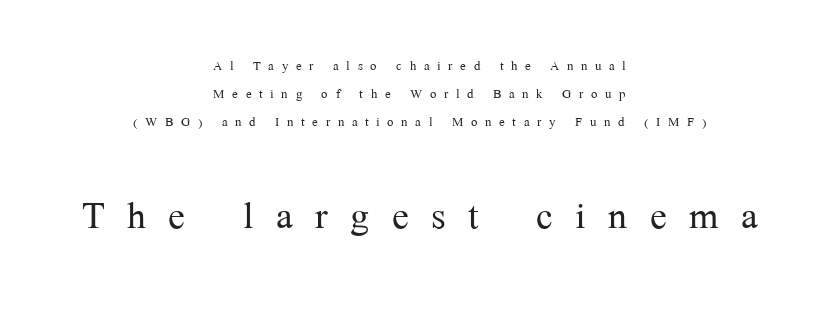
Posture: straight, roman, zero tilt. The zone under the glyphs is completely vacant. Little horizontal feet cap the strokes, marking this as serif type. The letterforms stand isolated, each surrounded by extra space. Block two is the big one; block one sits smaller above it. Character widths vary here, with narrow letters taking less room than wide ones.
